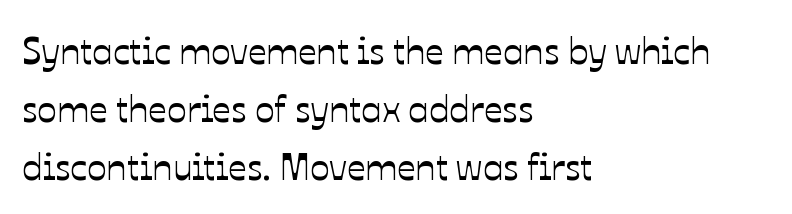
Letters rest on an invisible, unmarked baseline. Caption: standard tracking, unaltered. Compared with a centered layout, this one pins lines to the left instead. Here the designer chose a conventional face with non-uniform glyph widths. Honestly, the row spacing looks completely unremarkable.
